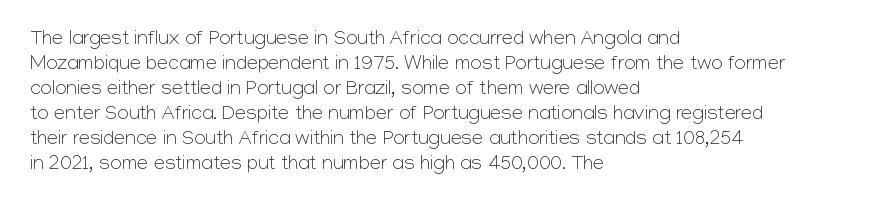
Underline: absent. These glyphs show unthickened strokes, regular width or finer. The leading is moderate, giving the passage an even texture. Upright lettering throughout.
